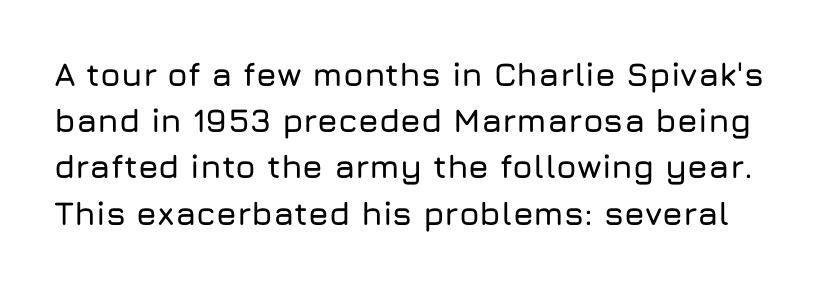
Q: Is the text italic (slanted)? A: No, it is upright.
Q: Is the typeface a serif or a sans-serif typeface? A: Sans-serif.
Q: Is the text underlined? A: No.
Q: Is the spacing between letters normal or unusually wide? A: Normal.
Q: Is the spacing between lines tight, normal or loose? A: Normal.
Q: Width (condensed, normal, or wide)? A: Normal.
Q: Stroke contrast? A: Low.
Q: x-height? A: Medium.
Q: Monospaced? A: No.
